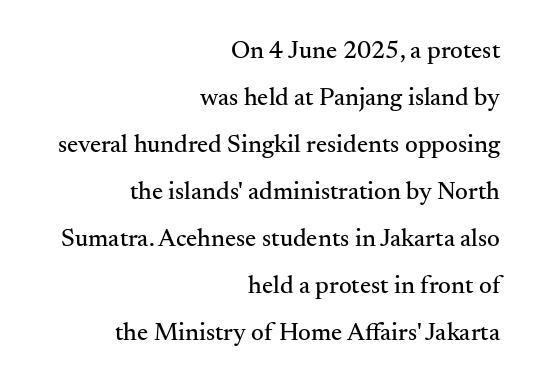
The image shows 25 px text type, upright; set right-aligned, line spacing 1.88x, normal letter spacing, not underlined.
